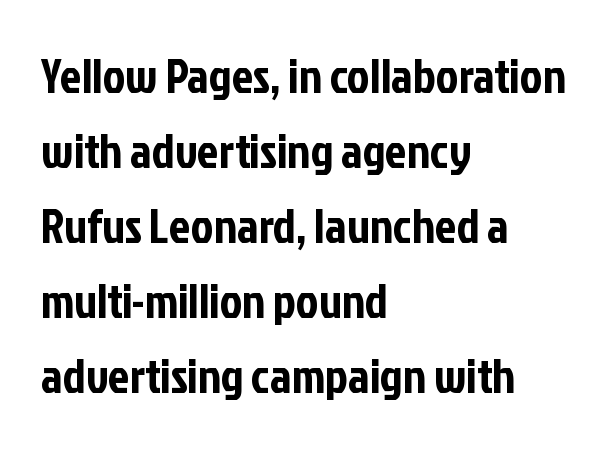
The image shows 48 px condensed sans-serif type, upright; set left-aligned, normal line spacing (1.56x), normal letter spacing, not underlined; low stroke contrast and a medium x-height.
